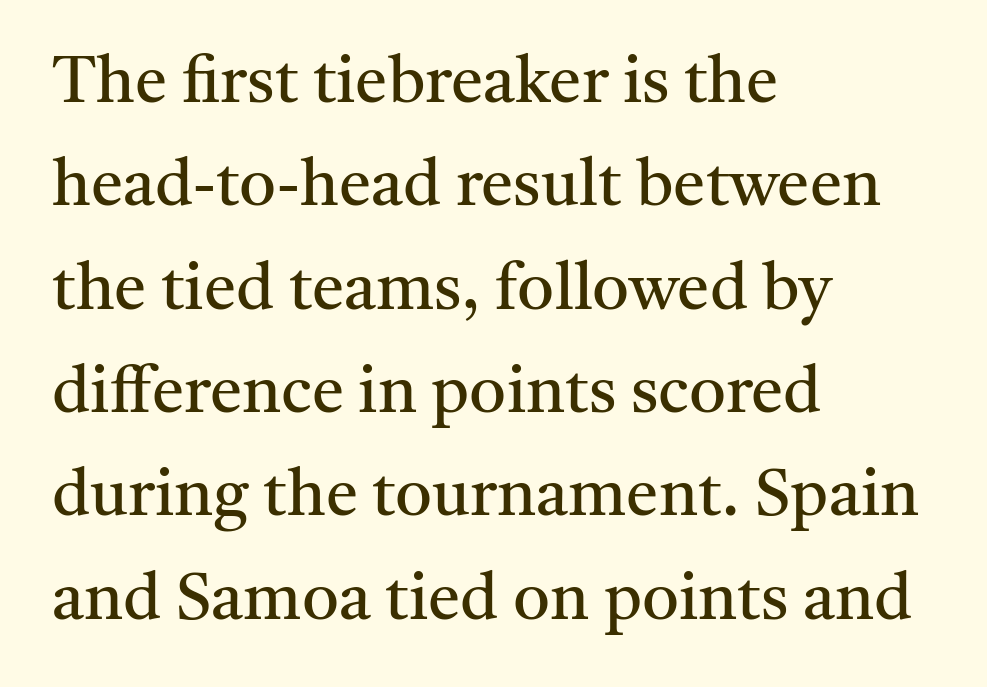
Q: Is the text bold? A: No.
Q: Is the text italic (slanted)? A: No, it is upright.
Q: Is the typeface a serif or a sans-serif typeface? A: Serif.
Q: Is the text underlined? A: No.
Q: How is the paragraph aligned? A: Left-aligned.
Q: Is the spacing between letters normal or unusually wide? A: Normal.
Q: Is the spacing between lines tight, normal or loose? A: Normal.
Q: Width (condensed, normal, or wide)? A: Normal.
Q: Stroke contrast? A: Medium.
Q: x-height? A: Medium.
Q: Monospaced? A: No.
